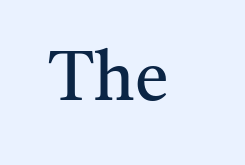
{"serif": "yes", "italic": "no", "bold": "no", "weight": "regular", "width": "normal", "stroke_contrast": "medium", "x_height": "medium", "monospaced": "no", "underline": "no", "letter_spacing": "normal", "letter_spacing_em": 0.0, "glyph_px": 68}
